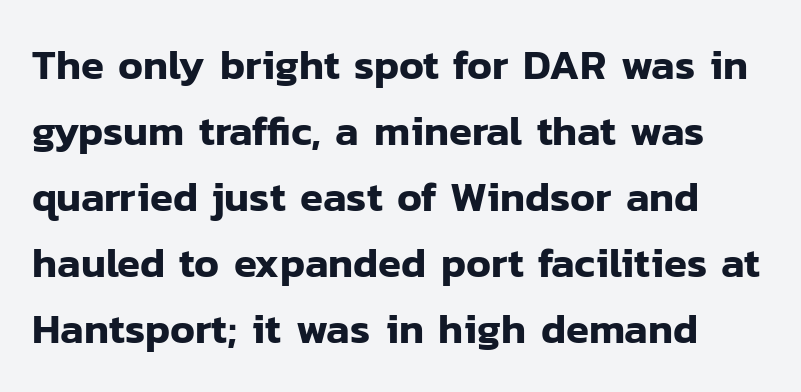
If you drew a line through each stem, it would be perfectly vertical. The rendering uses a moderate line-height, typical for paragraphs. The rendering uses natural spacing where letterforms have individual widths. The designer went with a sans here, leaving each stem footless. These lines keep a tight, regular rhythm from letter to letter. Has an underline been added? It has not.
